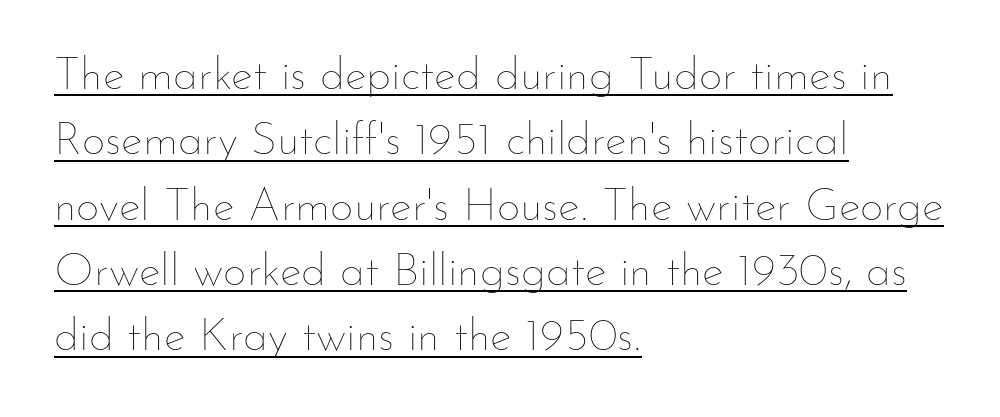
Q: Is the text bold? A: No.
Q: Is the text italic (slanted)? A: No, it is upright.
Q: Is the text underlined? A: Yes.
Q: How is the paragraph aligned? A: Left-aligned.
Q: Is the spacing between letters normal or unusually wide? A: Normal.
Q: Is the spacing between lines tight, normal or loose? A: Normal.
Q: Width (condensed, normal, or wide)? A: Normal.
Q: Stroke contrast? A: Low.
Q: x-height? A: Small.
Q: Monospaced? A: No.
